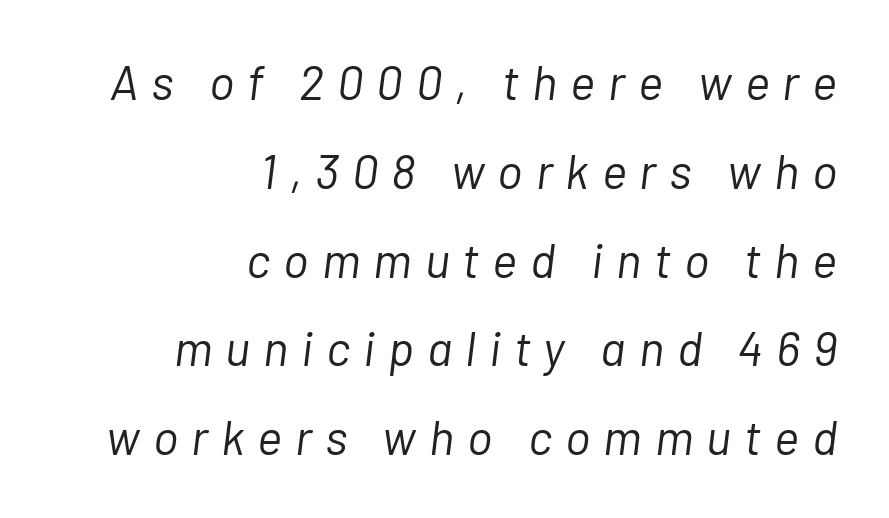
Q: Is the text bold? A: No.
Q: Is the text italic (slanted)? A: Yes, it leans right by about 7 degrees.
Q: Is the text underlined? A: No.
Q: How is the paragraph aligned? A: Right-aligned.
Q: Is the spacing between letters normal or unusually wide? A: Unusually wide.
Q: Width (condensed, normal, or wide)? A: Normal.
Q: Stroke contrast? A: Low.
Q: x-height? A: Medium.
Q: Monospaced? A: No.
